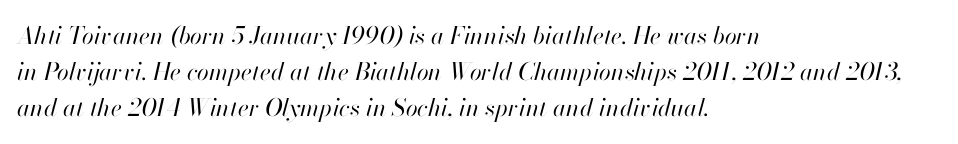
Reading down the block, your eye returns to a fixed left position each line. Stems here are at most as thick as an everyday book face. Does extra space separate the letters? No, they use regular spacing. Italic? Definitely — the glyphs are oblique. Rule under the text: the space is simply empty.
